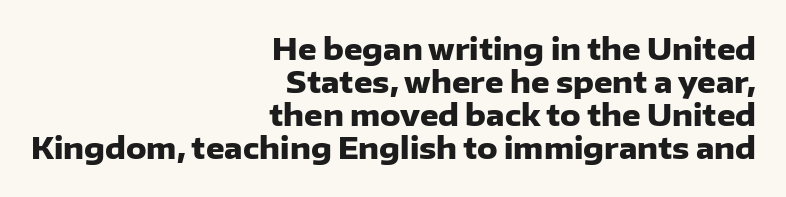
{"serif": "no", "italic": "no", "bold": "yes", "weight": "heavy", "width": "normal", "stroke_contrast": "low", "x_height": "medium", "monospaced": "no", "underline": "no", "align": "right", "line_spacing": "tight", "line_spacing_ratio": 1.14, "letter_spacing": "normal", "letter_spacing_em": 0.0, "glyph_px": 29}
